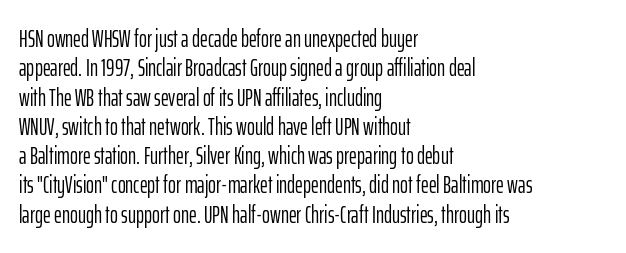
Notice how the stems are strictly vertical — no italics here. Standard letterfit; no display-style spreading of the glyphs. The space beneath each line is pristine and unruled. Counters stay open thanks to moderate or lighter strokes. A classic flush-left, rag-right setting is used for this passage.
